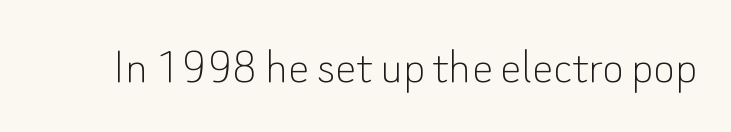
Observe the absence of serifs on each vertical stroke in this sample. The letters stand upright; this is a roman face. Is the letter spacing exaggerated? No — it looks like the ordinary default. This sample has the flowing, uneven cadence of proportional lettering. Rule under the text: the space is simply empty.
